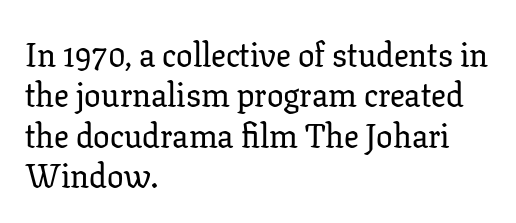
Q: Is the text italic (slanted)? A: No, it is upright.
Q: Is the typeface a serif or a sans-serif typeface? A: Serif.
Q: Is the text underlined? A: No.
Q: How is the paragraph aligned? A: Left-aligned.
Q: Is the spacing between letters normal or unusually wide? A: Normal.
Q: Width (condensed, normal, or wide)? A: Normal.
Q: Stroke contrast? A: Low.
Q: x-height? A: Medium.
Q: Monospaced? A: No.
